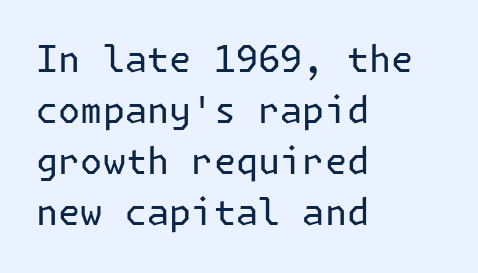
{"serif": "no", "italic": "no", "bold": "no", "weight": "regular", "width": "normal", "stroke_contrast": "low", "x_height": "medium", "underline": "no", "align": "left", "line_spacing": "normal", "line_spacing_ratio": 1.38, "letter_spacing": "normal", "letter_spacing_em": 0.0, "glyph_px": 37}
